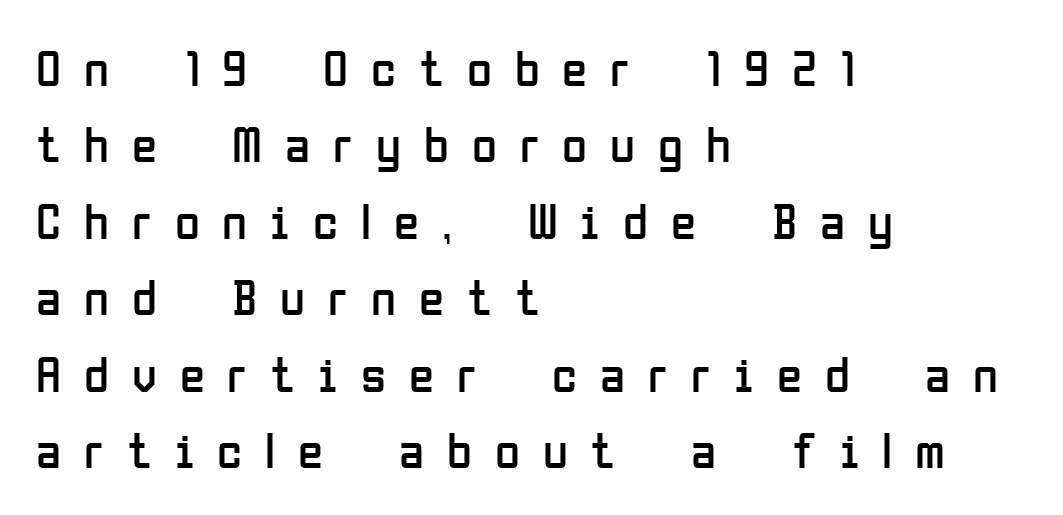
The image shows 51 px regular-weight, condensed sans-serif type, upright; set left-aligned, normal line spacing (1.5x), unusually wide letter spacing (+0.45 em), not underlined; low stroke contrast and a medium x-height.
